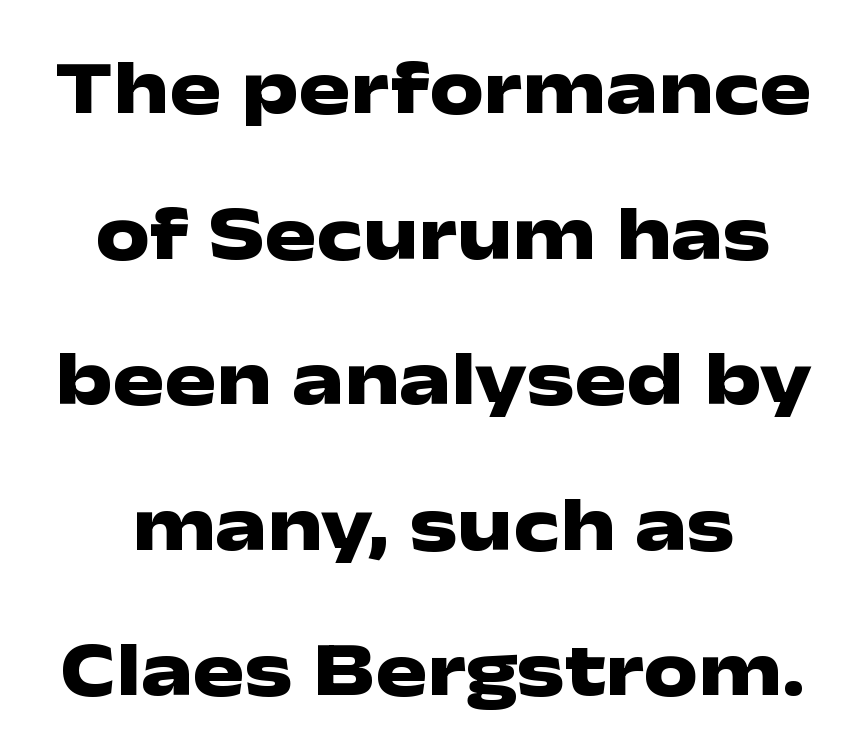
Q: Is the text bold? A: Yes.
Q: Is the text italic (slanted)? A: No, it is upright.
Q: Is the typeface a serif or a sans-serif typeface? A: Sans-serif.
Q: Is the text underlined? A: No.
Q: Is the spacing between letters normal or unusually wide? A: Normal.
Q: Width (condensed, normal, or wide)? A: Wide.
Q: Stroke contrast? A: Low.
Q: x-height? A: Medium.
Q: Monospaced? A: No.
